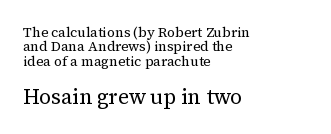
{"italic": "no", "bold": "no", "underline": "no", "align": "left", "line_spacing": "tight", "line_spacing_ratio": 1.02, "letter_spacing": "normal", "letter_spacing_em": 0.0, "larger_block": "second", "size_ratio": 1.5, "glyph_px": 21}
